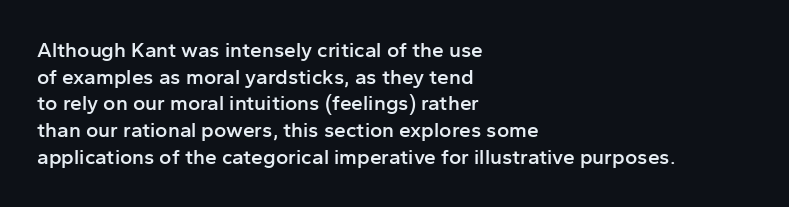
The image shows 21 px text type, upright; set left-aligned, normal line spacing (1.27x), normal letter spacing, not underlined.
